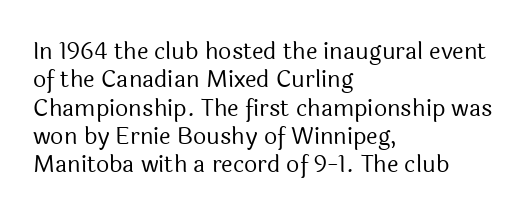
{"italic": "no", "bold": "no", "underline": "no", "align": "left", "line_spacing_ratio": 1.23, "letter_spacing": "normal", "letter_spacing_em": 0.0, "glyph_px": 23}
